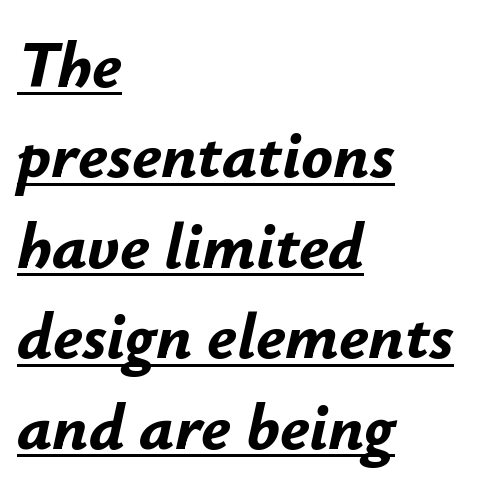
Every character sits at an angle, as italics do. Leftover space on each line is placed entirely after the last word. What decoration does the sample have? An underline. Looks like regular typesetting: each glyph gets only the width it needs.
